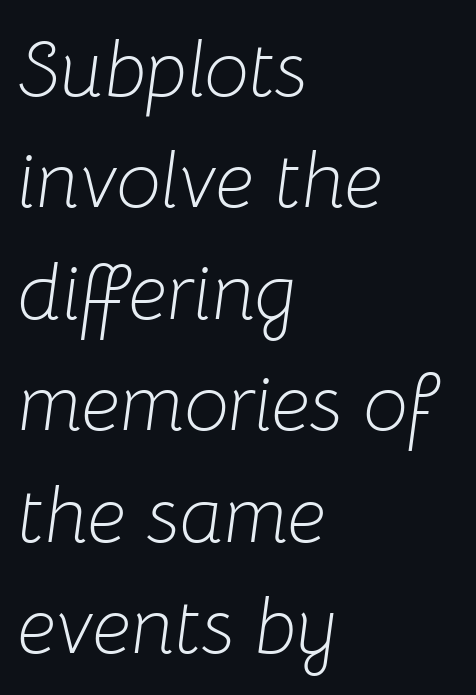
{"italic": "yes", "lean": "right", "slant_degrees": 8, "bold": "no", "weight": "light", "width": "normal", "stroke_contrast": "low", "x_height": "medium", "monospaced": "no", "underline": "no", "align": "left", "line_spacing": "normal", "line_spacing_ratio": 1.41, "letter_spacing": "normal", "letter_spacing_em": 0.0, "glyph_px": 79}
